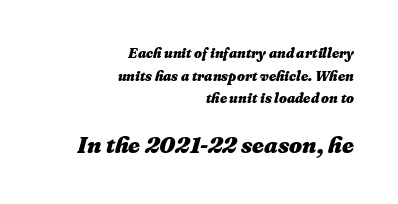
The image shows 23 px bold type, italic (leaning right); set right-aligned, normal line spacing (1.62x), normal letter spacing, not underlined; the second (bottom) block is 1.64x larger.
